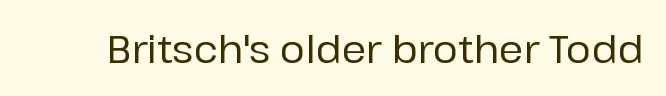
Q: Is the text italic (slanted)? A: No, it is upright.
Q: Is the typeface a serif or a sans-serif typeface? A: Sans-serif.
Q: Is the text underlined? A: No.
Q: Is the spacing between letters normal or unusually wide? A: Normal.
Q: Width (condensed, normal, or wide)? A: Normal.
Q: Stroke contrast? A: Low.
Q: x-height? A: Medium.
Q: Monospaced? A: No.
